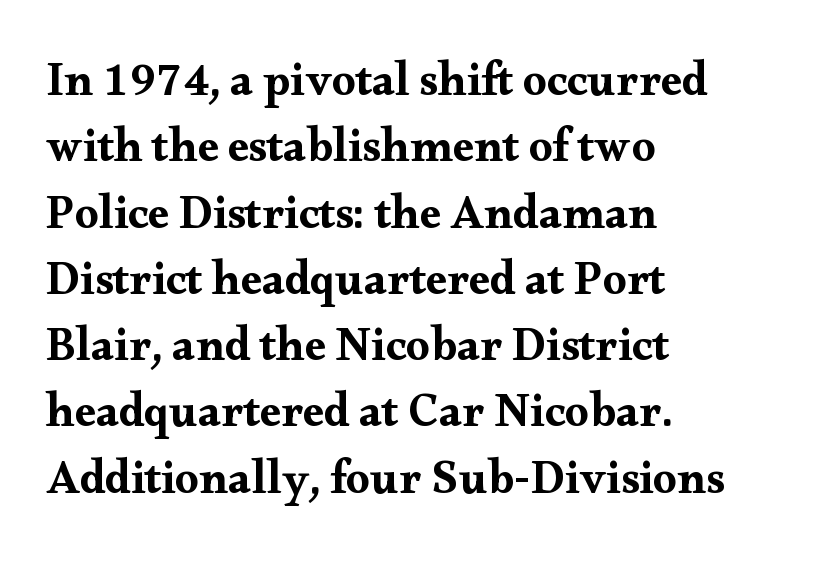
Q: Is the text italic (slanted)? A: No, it is upright.
Q: Is the typeface a serif or a sans-serif typeface? A: Serif.
Q: Is the text underlined? A: No.
Q: How is the paragraph aligned? A: Left-aligned.
Q: Is the spacing between letters normal or unusually wide? A: Normal.
Q: Is the spacing between lines tight, normal or loose? A: Normal.
Q: Width (condensed, normal, or wide)? A: Wide.
Q: Stroke contrast? A: Medium.
Q: x-height? A: Small.
Q: Monospaced? A: No.
